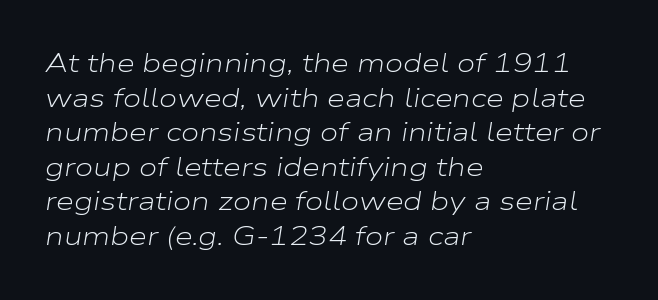
{"italic": "yes", "lean": "right", "slant_degrees": 9, "bold": "no", "underline": "no", "align": "left", "line_spacing": "normal", "line_spacing_ratio": 1.33, "letter_spacing": "normal", "letter_spacing_em": 0.0, "glyph_px": 26}
